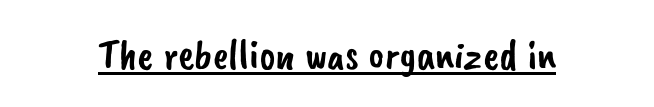
{"serif": "no", "width": "normal", "stroke_contrast": "low", "x_height": "small", "monospaced": "no", "underline": "yes", "letter_spacing": "normal", "letter_spacing_em": 0.0, "glyph_px": 43}
